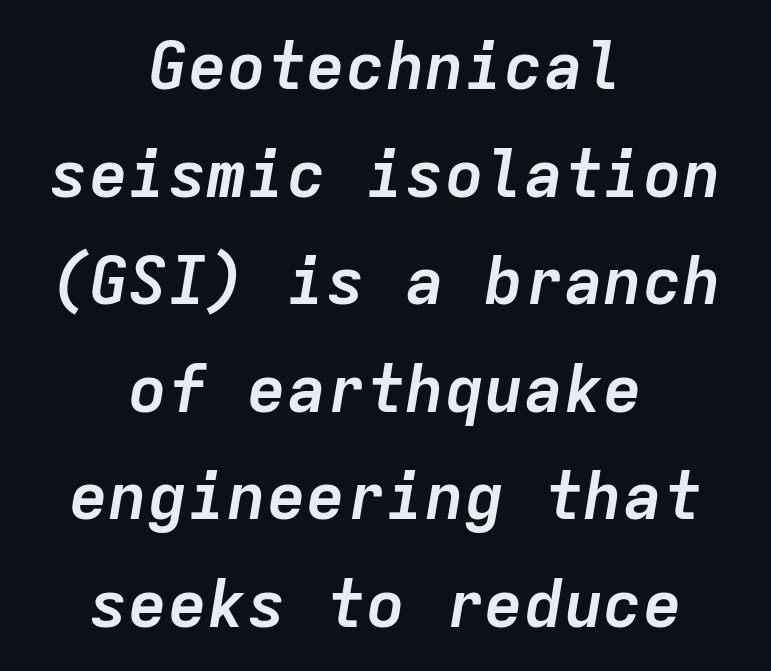
The image shows 66 px semibold type, italic (leaning right), monospaced; set centered, normal line spacing (1.63x), normal letter spacing, not underlined; low stroke contrast and a medium x-height.
